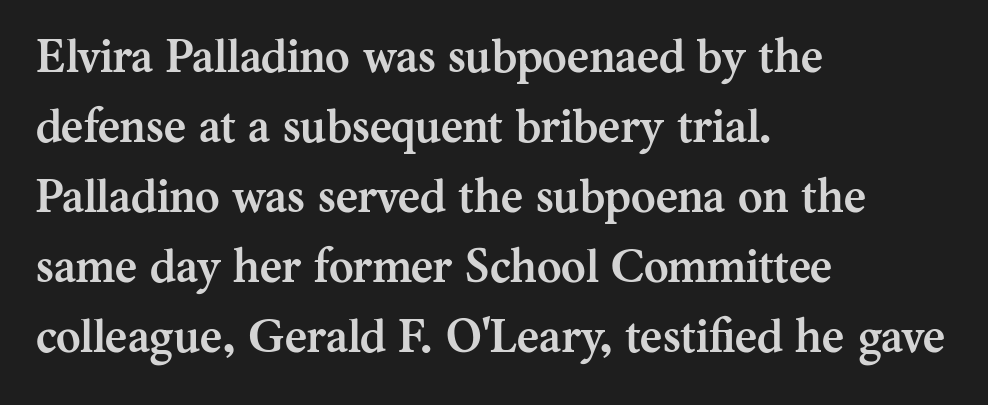
{"serif": "yes", "italic": "no", "bold": "yes", "weight": "semibold", "width": "normal", "stroke_contrast": "medium", "x_height": "medium", "monospaced": "no", "underline": "no", "align": "left", "line_spacing": "normal", "line_spacing_ratio": 1.49, "letter_spacing": "normal", "letter_spacing_em": 0.0, "glyph_px": 47}
